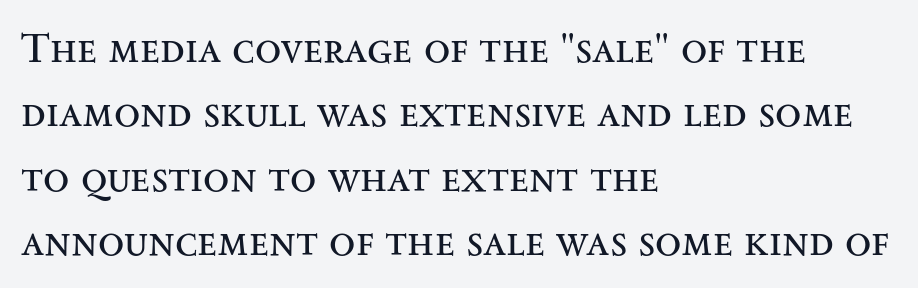
Regarding serifs, this sample has them. Rendered with straight, roman letterforms. Compared with typical paragraphs, the rows here are spaced about the same. Look at the tracking — it's just the regular setting, nothing added. Note the varied advance widths — an 'i' is clearly narrower than an 'm'. This rendering features lettering with no underline.
